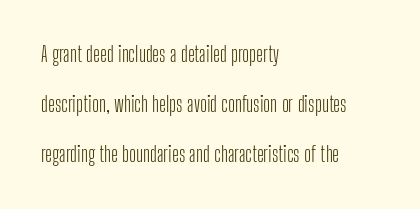
{"italic": "no", "bold": "no", "underline": "no", "align": "left", "line_spacing": "loose", "line_spacing_ratio": 2.39, "letter_spacing": "normal", "letter_spacing_em": 0.0, "glyph_px": 21}
